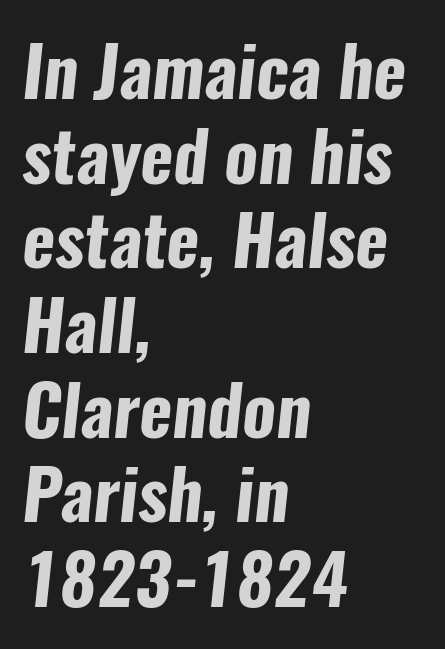
{"serif": "no", "bold": "yes", "weight": "bold", "width": "condensed", "stroke_contrast": "low", "x_height": "medium", "monospaced": "no", "underline": "no", "align": "left", "line_spacing_ratio": 1.21, "letter_spacing": "normal", "letter_spacing_em": 0.0, "glyph_px": 70}
